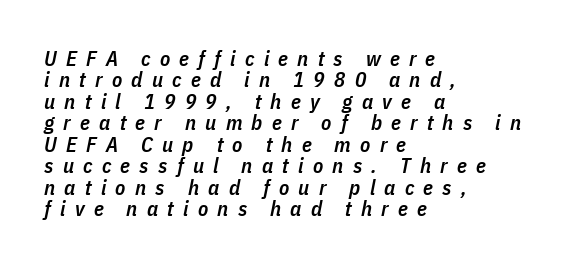
The foot of each line stays bare and open. Italic? Definitely — the glyphs are oblique. The font is running at a semibold setting, under full bold. One-word summary of the alignment: left. Spacing between characters has been opened up far beyond the box default.
